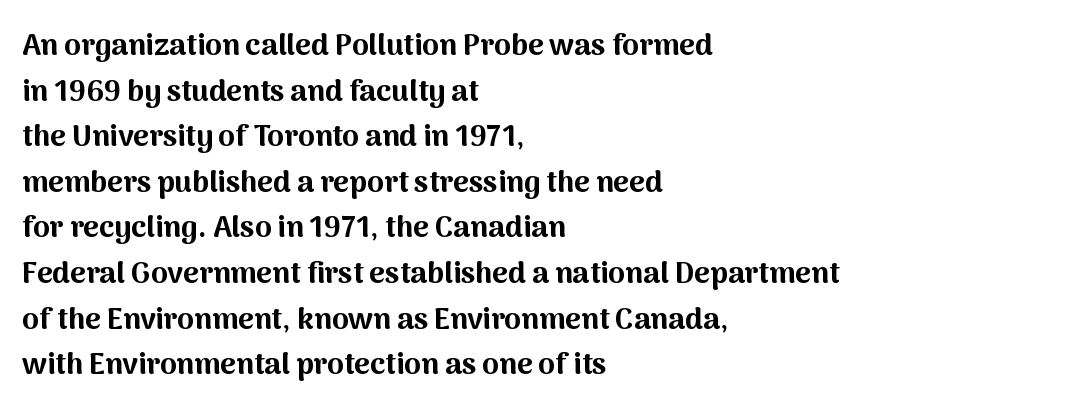
Q: Is the text bold? A: Yes.
Q: Is the text italic (slanted)? A: No, it is upright.
Q: Is the typeface a serif or a sans-serif typeface? A: Sans-serif.
Q: Is the text underlined? A: No.
Q: How is the paragraph aligned? A: Left-aligned.
Q: Is the spacing between letters normal or unusually wide? A: Normal.
Q: Is the spacing between lines tight, normal or loose? A: Normal.
Q: Width (condensed, normal, or wide)? A: Normal.
Q: Stroke contrast? A: Medium.
Q: x-height? A: Medium.
Q: Monospaced? A: No.
